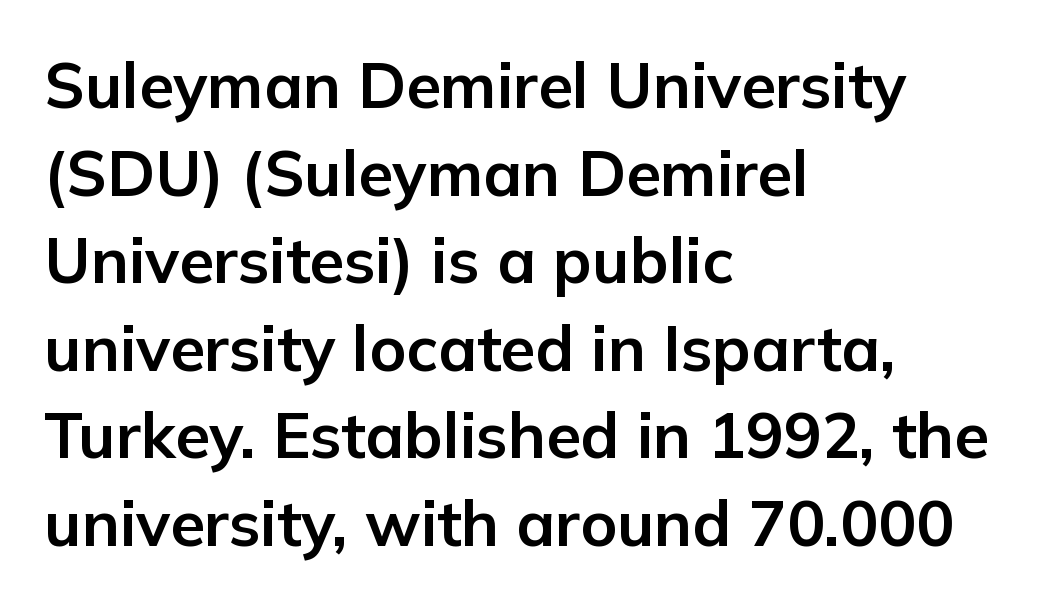
These lines were composed using upright roman letters. Think of a printed novel: that variable character pitch is what you see here. Nope, no serifs anywhere on these letters. The lines in this sample share a left origin and differ only in where they stop.
